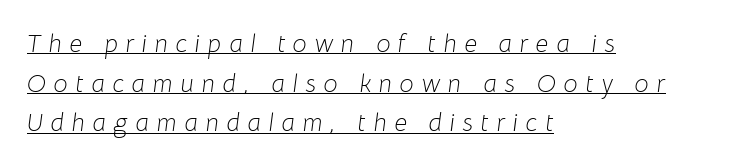
{"italic": "yes", "lean": "right", "slant_degrees": 8, "bold": "no", "underline": "yes", "align": "left", "line_spacing": "normal", "line_spacing_ratio": 1.59, "letter_spacing": "wide", "letter_spacing_em": 0.31, "glyph_px": 25}
